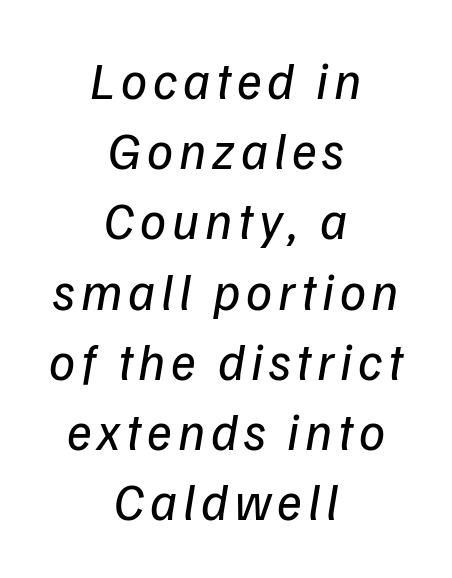
{"serif": "no", "bold": "no", "weight": "regular", "width": "normal", "stroke_contrast": "low", "x_height": "medium", "monospaced": "no", "underline": "no", "align": "center", "line_spacing": "normal", "line_spacing_ratio": 1.35, "glyph_px": 52}
